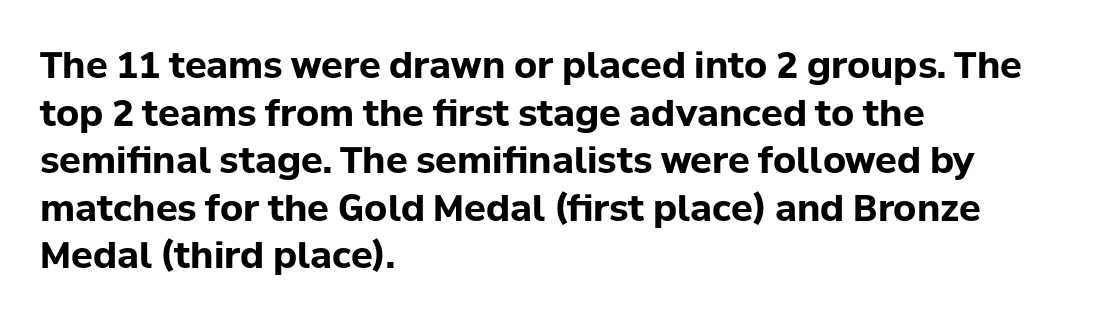
Does extra space separate the letters? No, they use regular spacing. One glance says typical: line gaps are just what's usual. A roman cut, with each character standing at attention. Look at the stroke-to-counter ratio: heavy, a bold. You could not count columns in this text — the font is proportionally spaced. A classic flush-left, rag-right setting is used for this passage.
